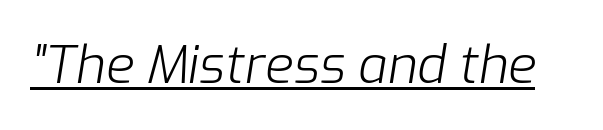
The image shows 52 px light type, italic (leaning right); set normal letter spacing, underlined; low stroke contrast and a medium x-height.
